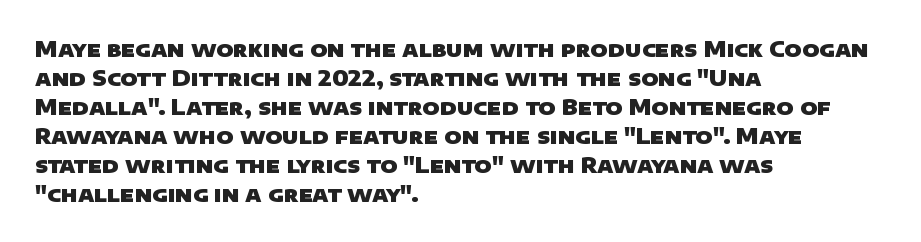
A clean baseline with only descenders dipping below it. The sample has been set heavy, in full bold. Evenly set lines give the paragraph a standard silhouette. This rendering leaves character spacing at its baseline value. Notice how the passage keeps a crisp vertical edge on the left only.
